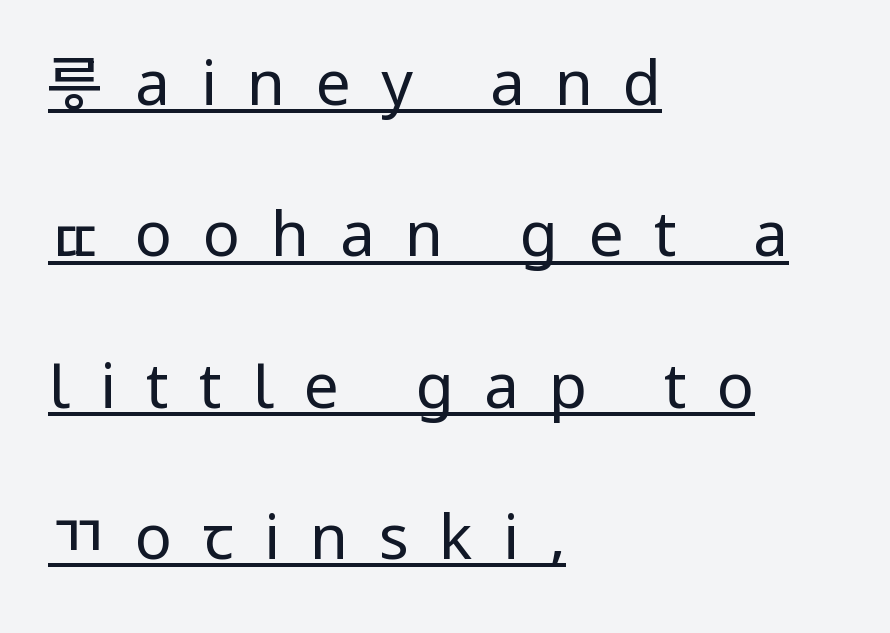
Q: Is the text bold? A: No.
Q: Is the text italic (slanted)? A: No, it is upright.
Q: Is the typeface a serif or a sans-serif typeface? A: Sans-serif.
Q: Is the text underlined? A: Yes.
Q: How is the paragraph aligned? A: Left-aligned.
Q: Is the spacing between letters normal or unusually wide? A: Unusually wide.
Q: Is the spacing between lines tight, normal or loose? A: Loose.
Q: Width (condensed, normal, or wide)? A: Normal.
Q: Stroke contrast? A: Low.
Q: x-height? A: Medium.
Q: Monospaced? A: No.
